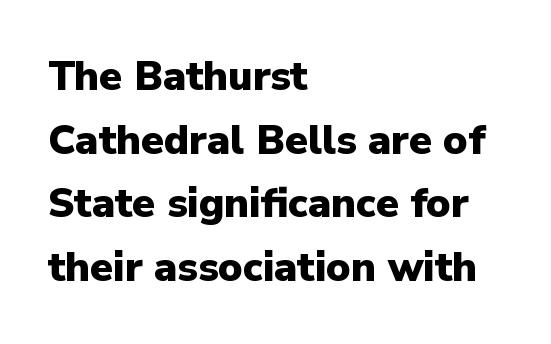
Spacing between characters is what you'd get straight out of the box. Posture: vertical. Notice how thick the strokes are: this is what a full bold looks like. The setting favours the left margin, as ordinary paragraphs usually do. The face used here is a sans, in the tradition of grotesques and geometrics.
